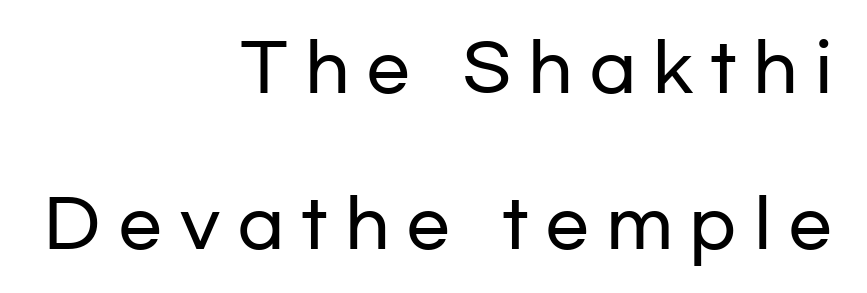
Q: Is the text italic (slanted)? A: No, it is upright.
Q: Is the typeface a serif or a sans-serif typeface? A: Sans-serif.
Q: Is the text underlined? A: No.
Q: How is the paragraph aligned? A: Right-aligned.
Q: Is the spacing between letters normal or unusually wide? A: Unusually wide.
Q: Is the spacing between lines tight, normal or loose? A: Loose.
Q: Width (condensed, normal, or wide)? A: Wide.
Q: Stroke contrast? A: Low.
Q: x-height? A: Medium.
Q: Monospaced? A: No.
